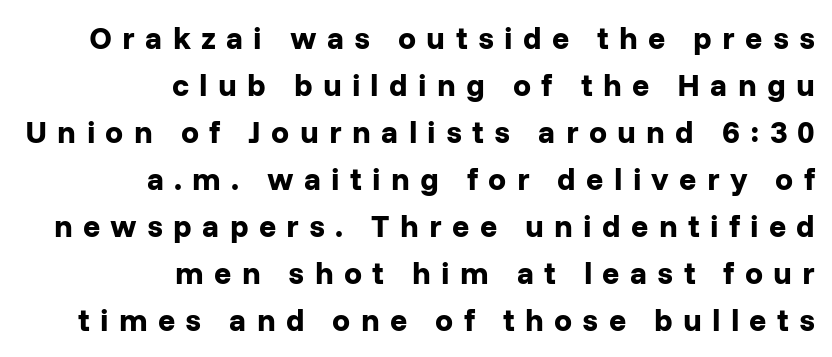
{"serif": "no", "italic": "no", "bold": "yes", "weight": "bold", "width": "normal", "stroke_contrast": "low", "x_height": "medium", "monospaced": "no", "underline": "no", "align": "right", "line_spacing": "normal", "line_spacing_ratio": 1.47, "letter_spacing": "wide", "letter_spacing_em": 0.32, "glyph_px": 32}
